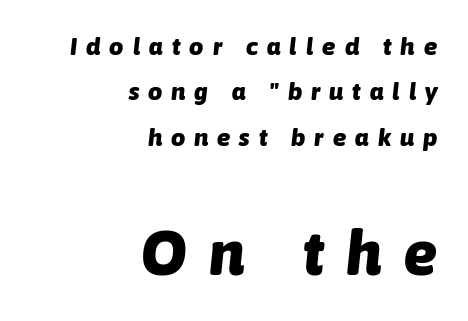
The image shows 62 px heavy type, italic (leaning right); set right-aligned, line spacing 1.82x, unusually wide letter spacing (+0.36 em), not underlined; the second (bottom) block is 2.48x larger; low stroke contrast and a medium x-height.
